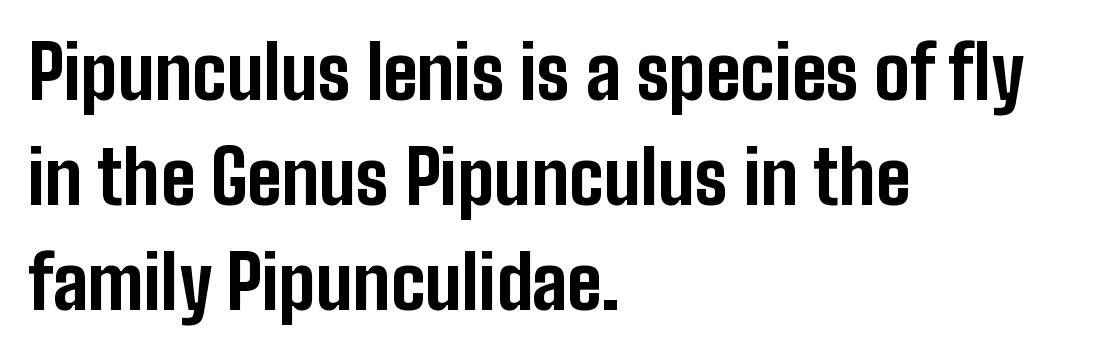
The specimen reads as upright at a glance. A normal amount of white space separates one row of letters from the next. Visually the block forms a straight wall on the left and a jagged coastline on the right. The passage shown is typed in a proportional face where columns would drift. Descenders are the only things crossing below the line. A sans-serif font was chosen for this passage.
